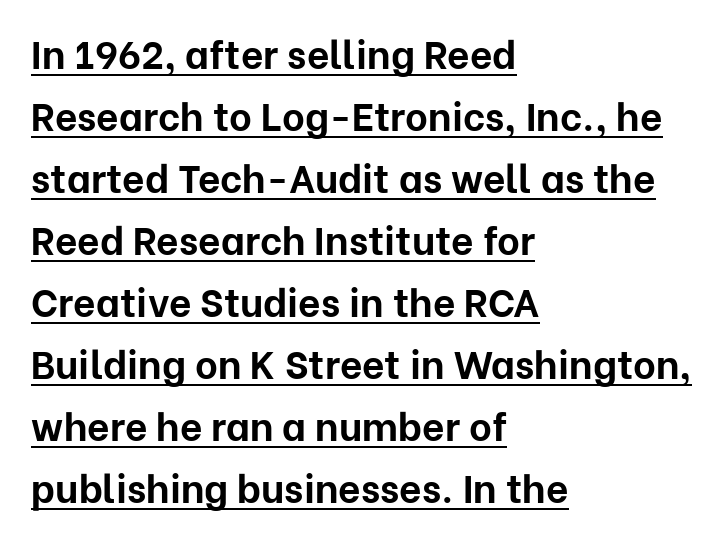
Q: Is the text bold? A: Yes.
Q: Is the text italic (slanted)? A: No, it is upright.
Q: Is the typeface a serif or a sans-serif typeface? A: Sans-serif.
Q: Is the text underlined? A: Yes.
Q: How is the paragraph aligned? A: Left-aligned.
Q: Is the spacing between letters normal or unusually wide? A: Normal.
Q: Is the spacing between lines tight, normal or loose? A: Normal.
Q: Width (condensed, normal, or wide)? A: Normal.
Q: Stroke contrast? A: Low.
Q: x-height? A: Medium.
Q: Monospaced? A: No.
